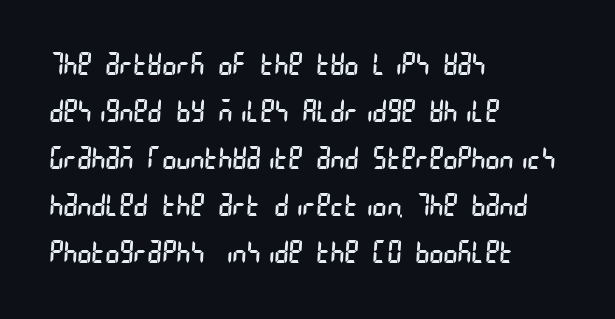
{"serif": "no", "bold": "no", "weight": "regular", "width": "condensed", "stroke_contrast": "low", "x_height": "large", "underline": "no", "align": "left", "line_spacing": "normal", "line_spacing_ratio": 1.57, "letter_spacing": "normal", "letter_spacing_em": 0.0, "glyph_px": 30}
